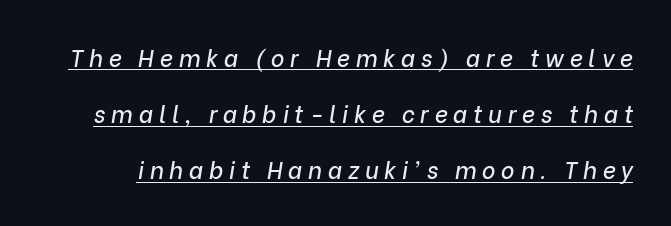
The face used here is rendered with a markedly widened letterfit. The passage shown leans; its letterforms are oblique. One glance says open: line gaps are wider than usual. Looks like someone drew a line under every word here.
